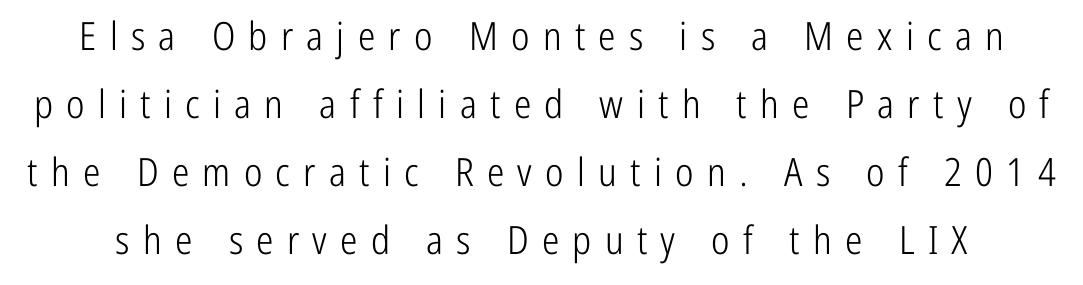
{"serif": "no", "italic": "no", "bold": "no", "weight": "light", "width": "condensed", "stroke_contrast": "low", "x_height": "medium", "monospaced": "no", "underline": "no", "line_spacing_ratio": 1.74, "letter_spacing": "wide", "letter_spacing_em": 0.34, "glyph_px": 39}
